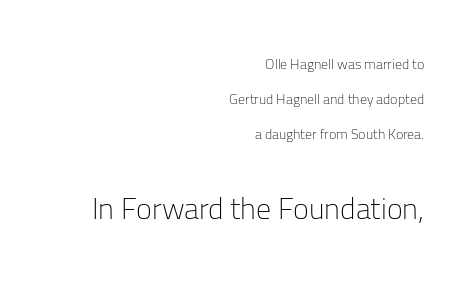
{"serif": "no", "italic": "no", "bold": "no", "weight": "light", "width": "normal", "stroke_contrast": "low", "x_height": "medium", "monospaced": "no", "underline": "no", "align": "right", "line_spacing": "loose", "line_spacing_ratio": 2.5, "letter_spacing": "normal", "letter_spacing_em": 0.0, "larger_block": "second", "size_ratio": 2.14, "glyph_px": 30}
